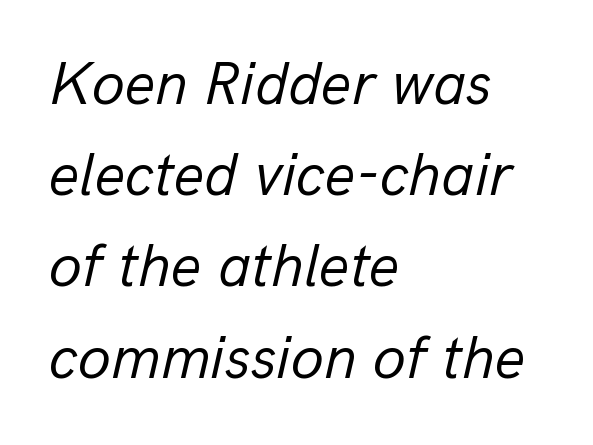
Q: Is the text bold? A: No.
Q: Is the text italic (slanted)? A: Yes, it leans right by about 13 degrees.
Q: Is the text underlined? A: No.
Q: How is the paragraph aligned? A: Left-aligned.
Q: Is the spacing between letters normal or unusually wide? A: Normal.
Q: Is the spacing between lines tight, normal or loose? A: Normal.
Q: Width (condensed, normal, or wide)? A: Normal.
Q: Stroke contrast? A: Low.
Q: x-height? A: Medium.
Q: Monospaced? A: No.
